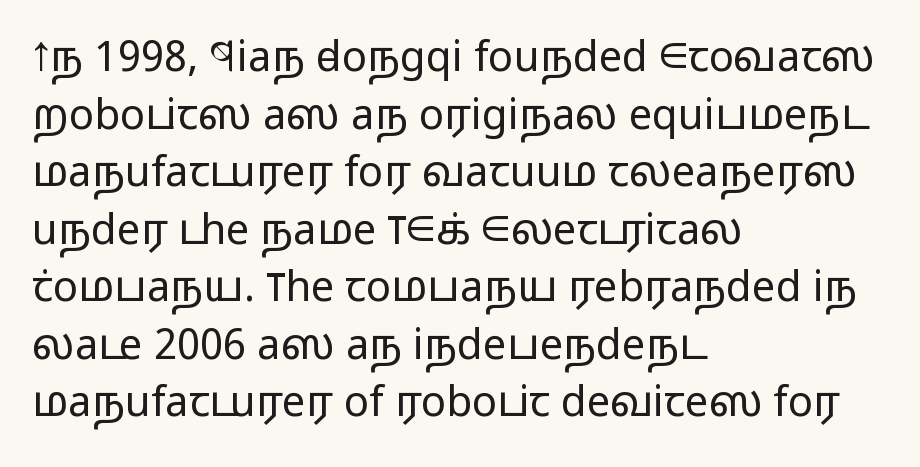
Q: Is the text bold? A: No.
Q: Is the text italic (slanted)? A: No, it is upright.
Q: Is the typeface a serif or a sans-serif typeface? A: Sans-serif.
Q: Is the text underlined? A: No.
Q: How is the paragraph aligned? A: Left-aligned.
Q: Is the spacing between letters normal or unusually wide? A: Normal.
Q: Is the spacing between lines tight, normal or loose? A: Normal.
Q: Width (condensed, normal, or wide)? A: Wide.
Q: Stroke contrast? A: Low.
Q: x-height? A: Medium.
Q: Monospaced? A: No.
